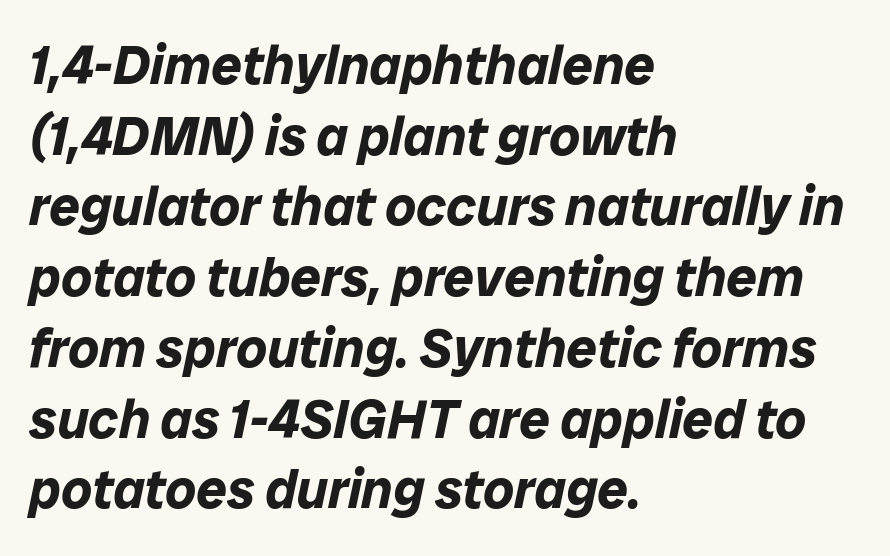
The image shows 54 px bold type, italic (leaning right); set left-aligned, normal line spacing (1.31x), normal letter spacing, not underlined; low stroke contrast and a medium x-height.
